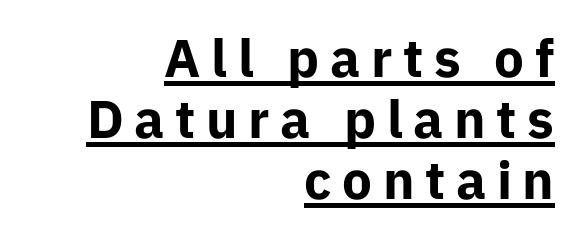
Quick note: interline space is minimal. The rag falls on the left side of this text block. Note the varied advance widths — an 'i' is clearly narrower than an 'm'. Loose tracking; the words dissolve into strings of separated letters. Somebody hit Ctrl+U on this one — the words are underlined. The typeface chosen for these lines omits serifs.
